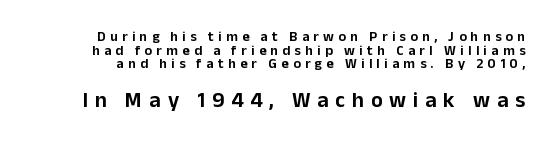
The designer dialed line spacing down below the default. What stands out about the letter spacing? Its width — letters are far apart. Posture: vertical. Note: smaller setting up top, larger setting below.
